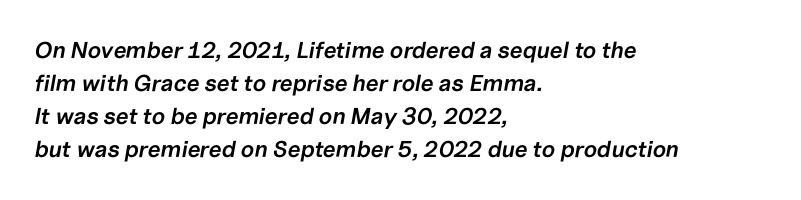
The image shows 23 px text type, italic (leaning right); set left-aligned, normal line spacing (1.44x), normal letter spacing, not underlined.
